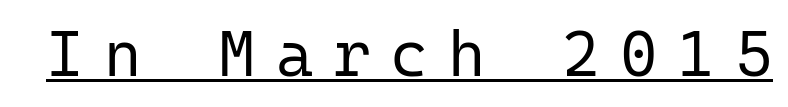
Ink coverage per letter is moderate at most. Inter-character spacing is expanded well beyond the font's built-in metrics. Tall strokes in this sample are plumb rather than angled. Every character here occupies the same horizontal width, giving the sample a typewriter-like rhythm. Check where the strokes stop: nothing finishes them off — pure sans.
